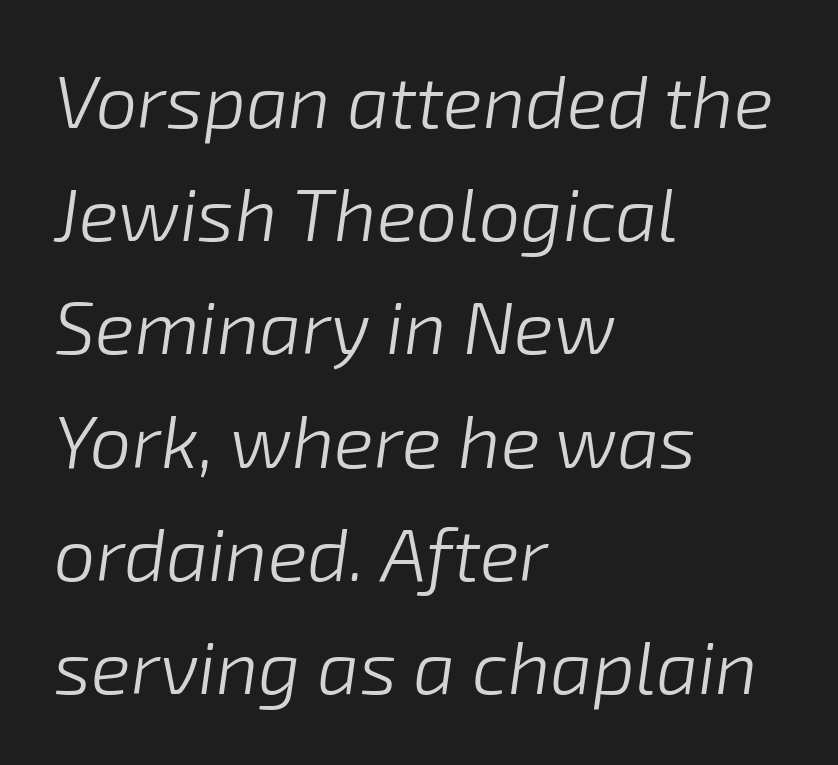
Q: Is the text bold? A: No.
Q: Is the text italic (slanted)? A: Yes, it leans right by about 8 degrees.
Q: Is the text underlined? A: No.
Q: How is the paragraph aligned? A: Left-aligned.
Q: Is the spacing between letters normal or unusually wide? A: Normal.
Q: Is the spacing between lines tight, normal or loose? A: Normal.
Q: Width (condensed, normal, or wide)? A: Normal.
Q: Stroke contrast? A: Low.
Q: x-height? A: Medium.
Q: Monospaced? A: No.
